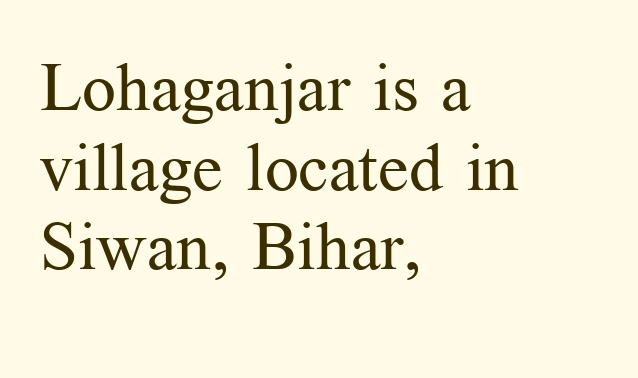
Q: Is the text bold? A: No.
Q: Is the text italic (slanted)? A: No, it is upright.
Q: Is the typeface a serif or a sans-serif typeface? A: Serif.
Q: Is the text underlined? A: No.
Q: How is the paragraph aligned? A: Left-aligned.
Q: Is the spacing between letters normal or unusually wide? A: Normal.
Q: Width (condensed, normal, or wide)? A: Normal.
Q: Stroke contrast? A: Medium.
Q: x-height? A: Medium.
Q: Monospaced? A: No.
